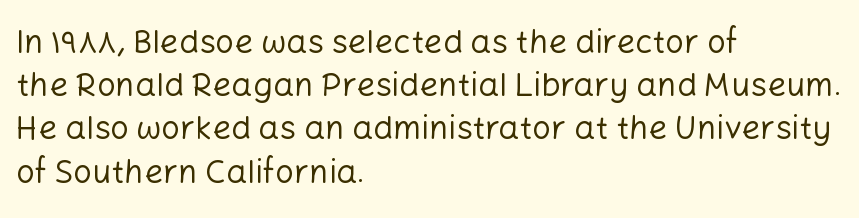
The letters sit at their default tracking, neither squeezed nor spread. Notice how the stems are strictly vertical — no italics here. The lines sit at an ordinary, default distance from one another. Is this a fixed-width face? No — the glyphs have proportional, varying widths.
